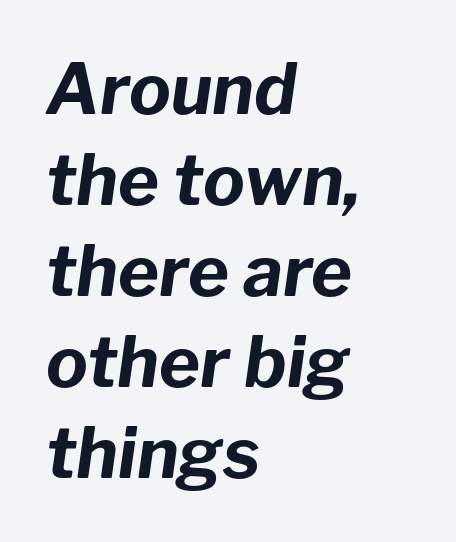
Q: Is the text bold? A: Yes.
Q: Is the text italic (slanted)? A: Yes, it leans right by about 8 degrees.
Q: Is the text underlined? A: No.
Q: How is the paragraph aligned? A: Left-aligned.
Q: Is the spacing between letters normal or unusually wide? A: Normal.
Q: Is the spacing between lines tight, normal or loose? A: Normal.
Q: Width (condensed, normal, or wide)? A: Normal.
Q: Stroke contrast? A: Low.
Q: x-height? A: Medium.
Q: Monospaced? A: No.
